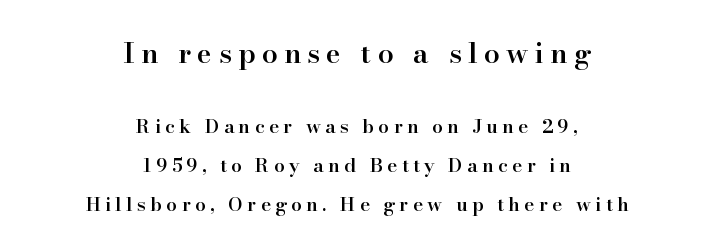
The baseline area is clear. Here the designer chose a conventional face with non-uniform glyph widths. Rendered with straight, roman letterforms. Does the type have serifs? Yes, each stem ends in a small foot. The rendering positions every line midway between the sides.
